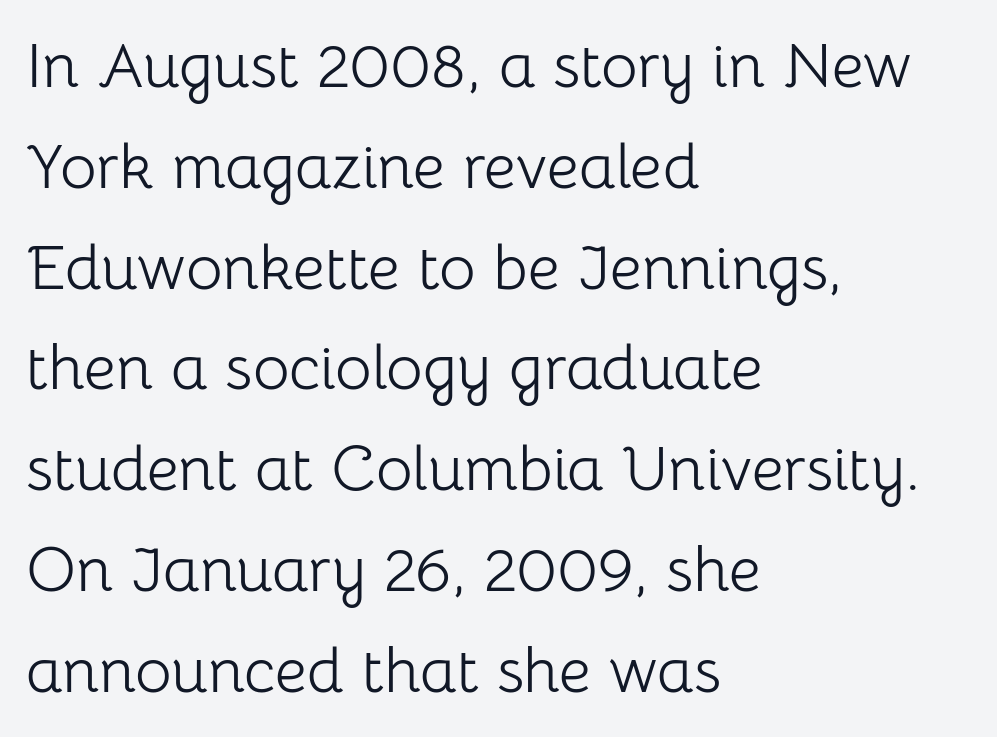
Designer's note — italics off, roman on. Heaviness? Minimal to ordinary, like unemphasized prose. Descender tails drop into unmarked territory. Serifs: no, the terminals of the letterforms are clean.
